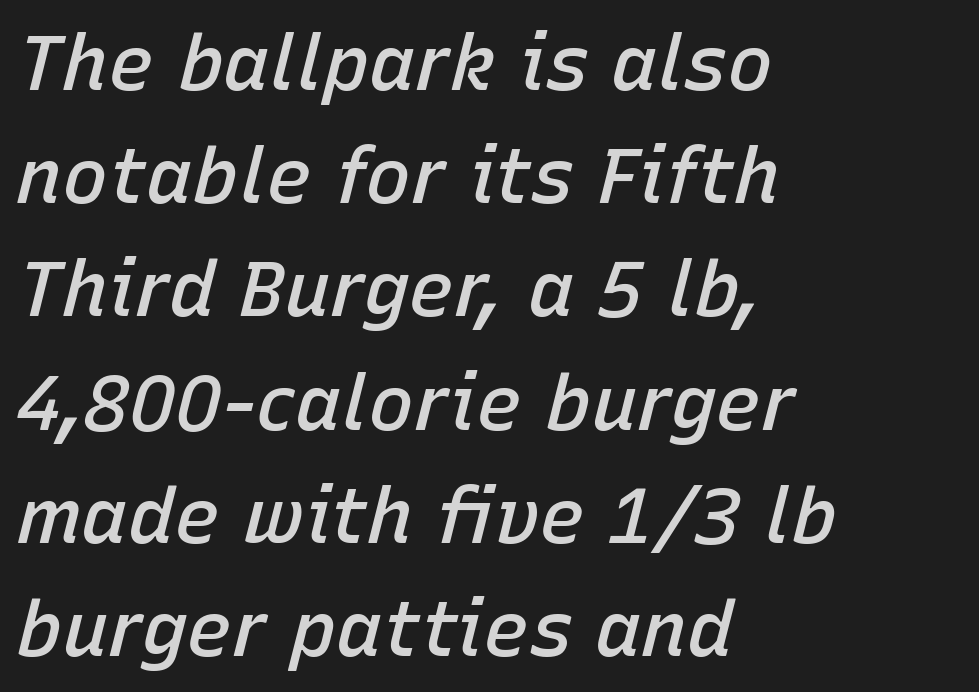
The image shows 77 px semibold type, italic (leaning right); set left-aligned, normal line spacing (1.47x), normal letter spacing, not underlined; low stroke contrast and a medium x-height.
